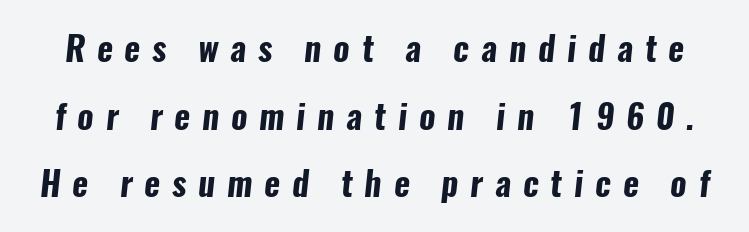
Q: Is the text bold? A: Yes.
Q: Is the typeface a serif or a sans-serif typeface? A: Sans-serif.
Q: Is the text underlined? A: No.
Q: Is the spacing between letters normal or unusually wide? A: Unusually wide.
Q: Is the spacing between lines tight, normal or loose? A: Loose.
Q: Width (condensed, normal, or wide)? A: Condensed.
Q: Stroke contrast? A: Low.
Q: x-height? A: Medium.
Q: Monospaced? A: No.
